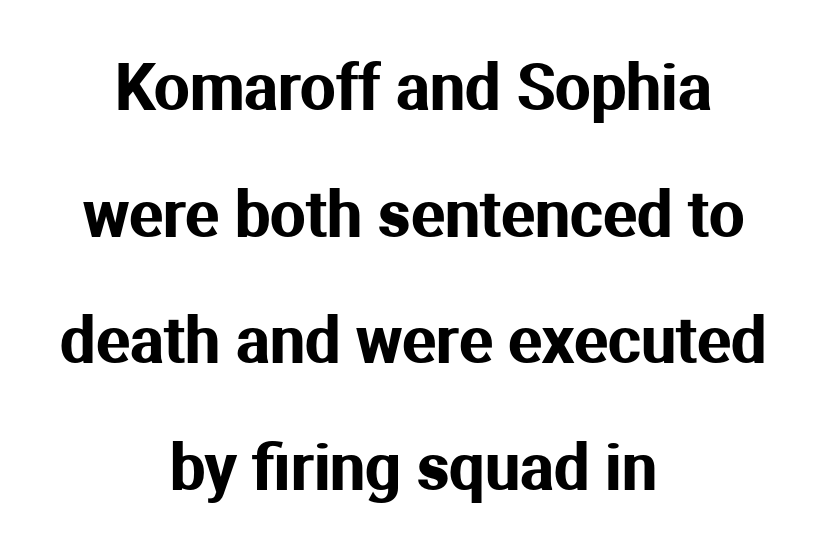
{"serif": "no", "italic": "no", "width": "normal", "stroke_contrast": "medium", "x_height": "medium", "monospaced": "no", "underline": "no", "align": "center", "line_spacing": "loose", "line_spacing_ratio": 2.01, "letter_spacing": "normal", "letter_spacing_em": 0.0, "glyph_px": 63}
